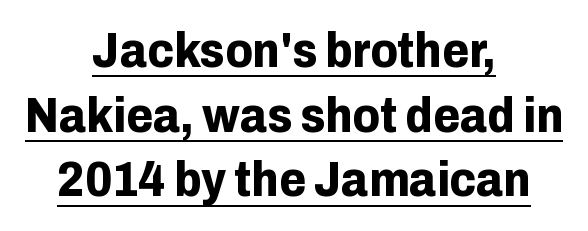
{"serif": "no", "italic": "no", "bold": "yes", "weight": "bold", "width": "normal", "stroke_contrast": "low", "x_height": "medium", "monospaced": "no", "underline": "yes", "align": "center", "line_spacing": "normal", "line_spacing_ratio": 1.32, "letter_spacing": "normal", "letter_spacing_em": 0.0, "glyph_px": 49}
